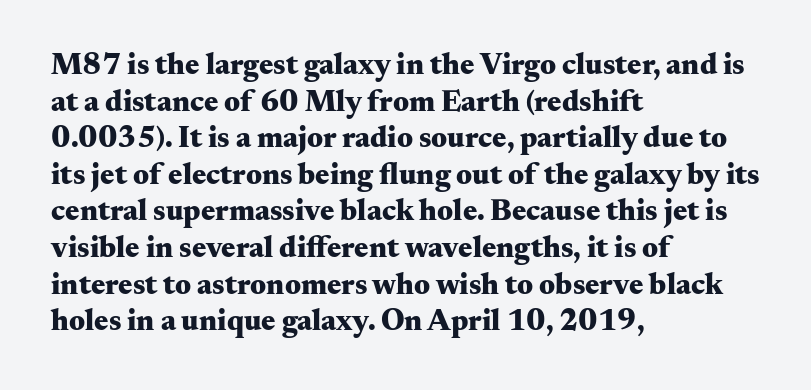
Q: Is the text bold? A: Yes.
Q: Is the text italic (slanted)? A: No, it is upright.
Q: Is the typeface a serif or a sans-serif typeface? A: Serif.
Q: Is the text underlined? A: No.
Q: How is the paragraph aligned? A: Left-aligned.
Q: Is the spacing between letters normal or unusually wide? A: Normal.
Q: Width (condensed, normal, or wide)? A: Wide.
Q: Stroke contrast? A: Medium.
Q: x-height? A: Small.
Q: Monospaced? A: No.
